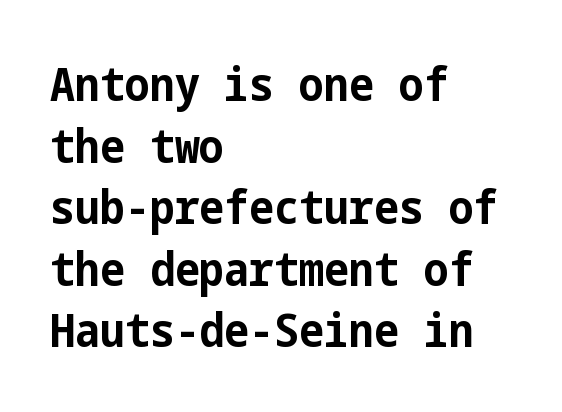
Tall strokes in this sample are plumb rather than angled. The lines in this sample share a left origin and differ only in where they stop. The letters carry no serifs — their stems end cleanly without finishing strokes. Nothing unusual about the tracking: characters are spaced as the font intends. Interline gaps are of average width in this sample.
